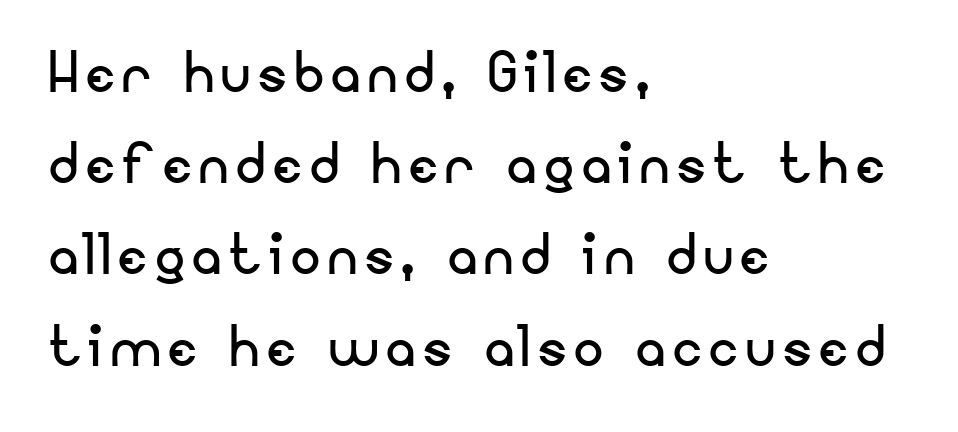
{"serif": "no", "italic": "no", "bold": "no", "weight": "regular", "width": "normal", "stroke_contrast": "low", "x_height": "small", "monospaced": "no", "underline": "no", "align": "left", "line_spacing": "normal", "line_spacing_ratio": 1.25, "glyph_px": 73}
